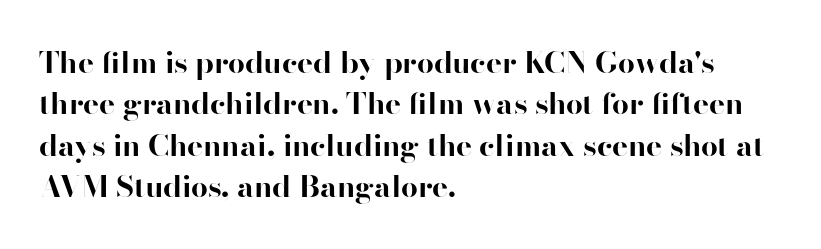
The image shows 30 px bold sans-serif type, upright; set left-aligned, normal line spacing (1.38x), normal letter spacing, not underlined; high stroke contrast and a small x-height.
